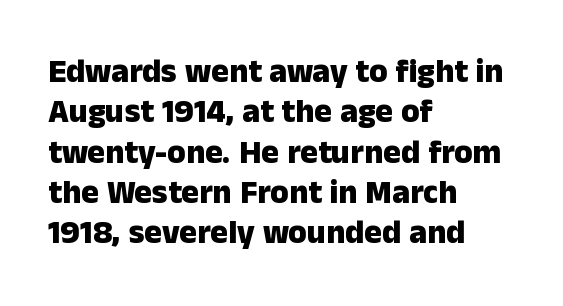
{"serif": "no", "italic": "no", "bold": "yes", "weight": "heavy", "width": "normal", "stroke_contrast": "low", "x_height": "medium", "monospaced": "no", "underline": "no", "align": "left", "line_spacing_ratio": 1.22, "letter_spacing": "normal", "letter_spacing_em": 0.0, "glyph_px": 33}
